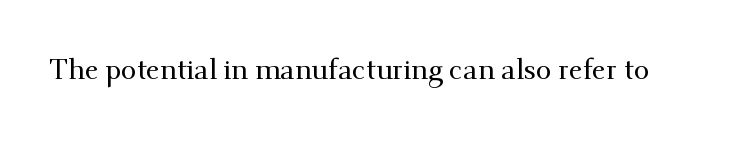
Q: Is the text italic (slanted)? A: No, it is upright.
Q: Is the typeface a serif or a sans-serif typeface? A: Serif.
Q: Is the text underlined? A: No.
Q: Is the spacing between letters normal or unusually wide? A: Normal.
Q: Width (condensed, normal, or wide)? A: Normal.
Q: Stroke contrast? A: Medium.
Q: x-height? A: Small.
Q: Monospaced? A: No.
